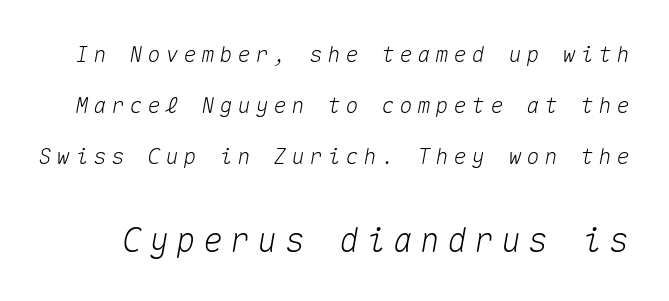
Q: Is the text italic (slanted)? A: Yes, it leans right by about 10 degrees.
Q: Is the text underlined? A: No.
Q: Is the spacing between letters normal or unusually wide? A: Unusually wide.
Q: Is the spacing between lines tight, normal or loose? A: Loose.
Q: Which block of text is set in a larger size, the first (top) or the second (bottom)? A: The second (bottom) one.
Q: Width (condensed, normal, or wide)? A: Normal.
Q: Stroke contrast? A: Medium.
Q: x-height? A: Medium.
Q: Monospaced? A: Yes.
